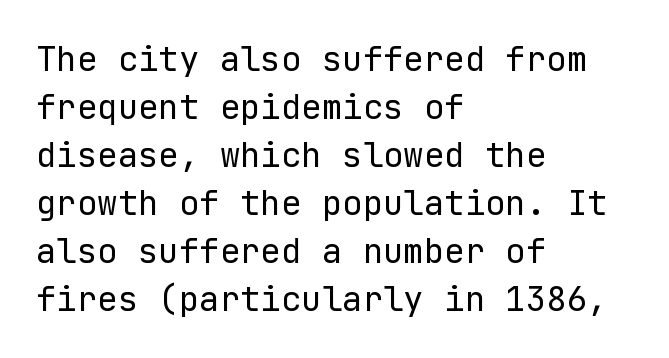
{"serif": "no", "italic": "no", "bold": "no", "weight": "regular", "width": "normal", "stroke_contrast": "low", "x_height": "medium", "underline": "no", "align": "left", "line_spacing": "normal", "line_spacing_ratio": 1.41, "letter_spacing": "normal", "letter_spacing_em": 0.0, "glyph_px": 34}
